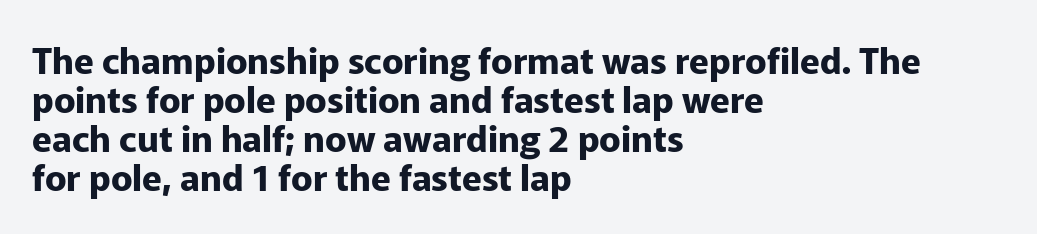
{"serif": "no", "italic": "no", "bold": "yes", "weight": "bold", "width": "normal", "stroke_contrast": "low", "x_height": "medium", "monospaced": "no", "underline": "no", "align": "left", "line_spacing": "tight", "line_spacing_ratio": 1.08, "letter_spacing": "normal", "letter_spacing_em": 0.0, "glyph_px": 36}
